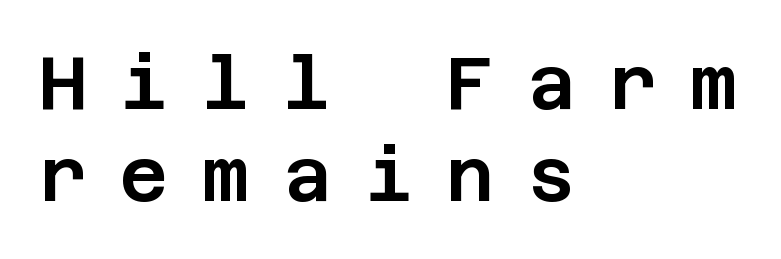
{"serif": "no", "italic": "no", "width": "normal", "stroke_contrast": "low", "x_height": "large", "underline": "no", "align": "left", "line_spacing": "normal", "line_spacing_ratio": 1.25, "letter_spacing": "wide", "letter_spacing_em": 0.45, "glyph_px": 74}
